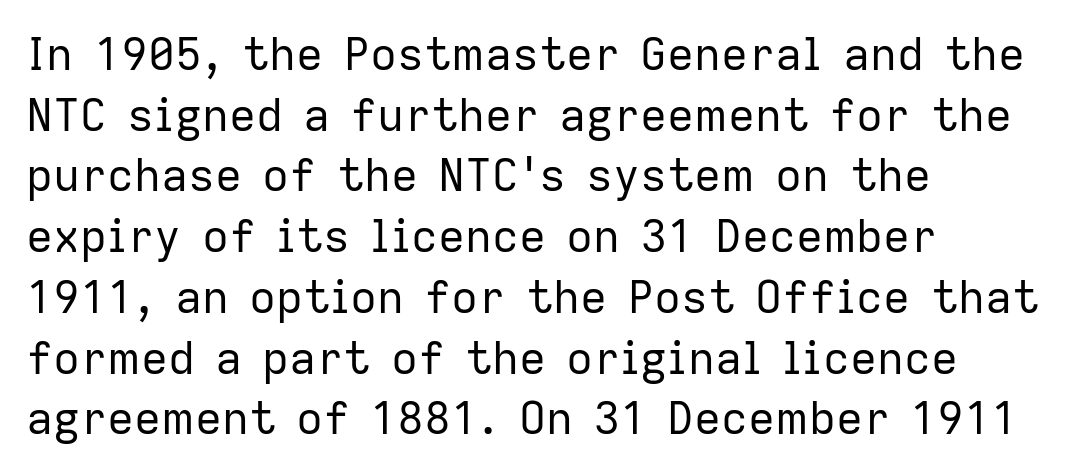
Q: Is the text bold? A: No.
Q: Is the text italic (slanted)? A: No, it is upright.
Q: Is the typeface a serif or a sans-serif typeface? A: Sans-serif.
Q: Is the text underlined? A: No.
Q: How is the paragraph aligned? A: Left-aligned.
Q: Is the spacing between letters normal or unusually wide? A: Normal.
Q: Is the spacing between lines tight, normal or loose? A: Normal.
Q: Width (condensed, normal, or wide)? A: Normal.
Q: Stroke contrast? A: Low.
Q: x-height? A: Medium.
Q: Monospaced? A: No.
